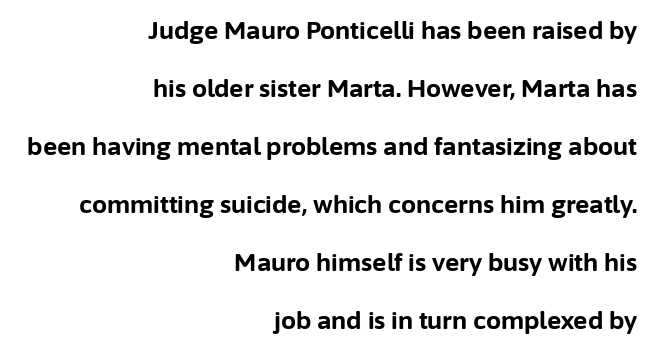
In terms of posture, this sample is upright. One-word summary of the alignment: right. No extra tracking has been applied to these lines. Students, this is bold: see how much ink each stroke carries.
